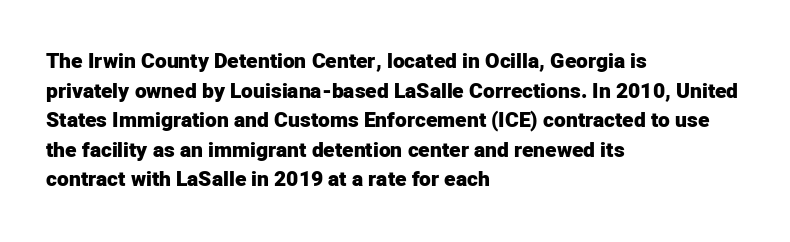
The vertical gap from one line to the next is medium. Beneath every word, the page is bare. Nothing unusual about the tracking: characters are spaced as the font intends. Its strokes are broad and dark, the hallmark of bold type. This sample uses an upright cut, with every glyph sitting square on the baseline. If you drew a ruler down the left edge, every line would touch it.
